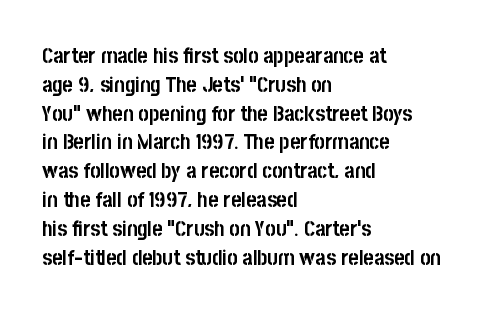
The image shows 22 px bold type, upright; set left-aligned, normal line spacing (1.31x), normal letter spacing, not underlined.
